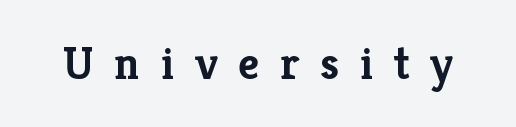
Thick stems and heavy bowls — unmistakably bold. The letters advance in unequal steps, a hallmark of proportional type. Glance below the letters and you will spot only blank space. The type is letterspaced generously, with wide tracking.
